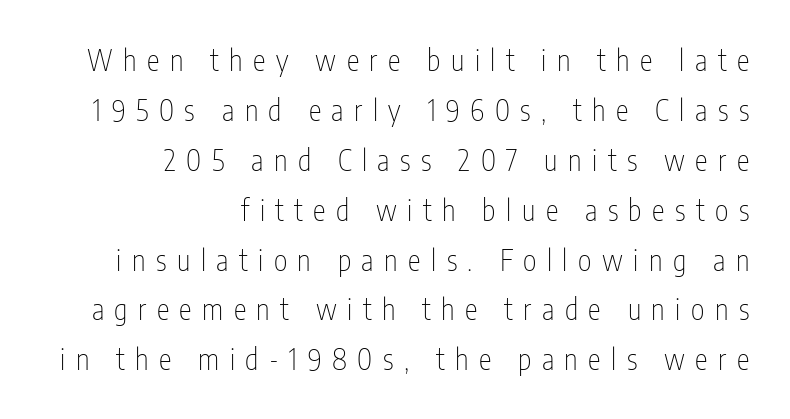
The image shows 29 px thin, condensed sans-serif type, upright; set right-aligned, line spacing 1.72x, unusually wide letter spacing (+0.36 em), not underlined; low stroke contrast and a medium x-height.
